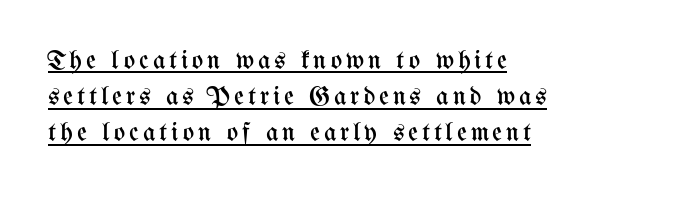
The image shows 27 px text type, upright; set left-aligned, normal line spacing (1.34x), underlined.
